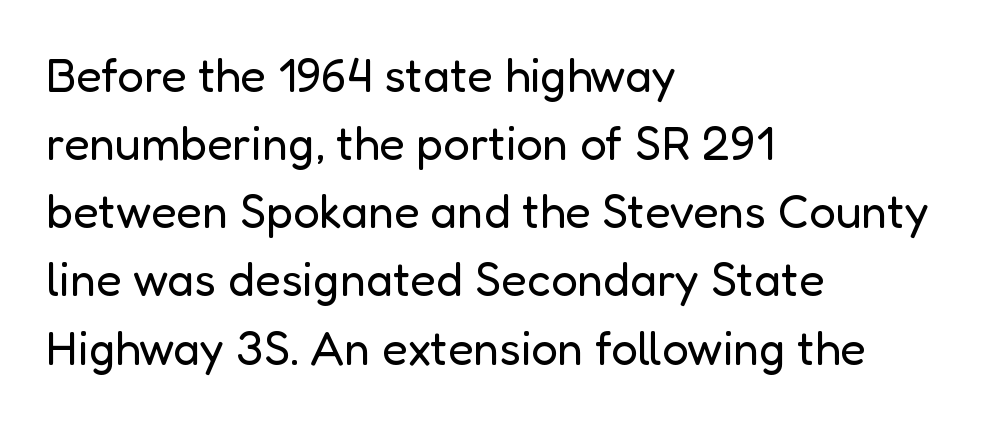
The image shows 47 px regular-weight sans-serif type, upright; set left-aligned, normal line spacing (1.45x), normal letter spacing, not underlined; low stroke contrast and a medium x-height.
